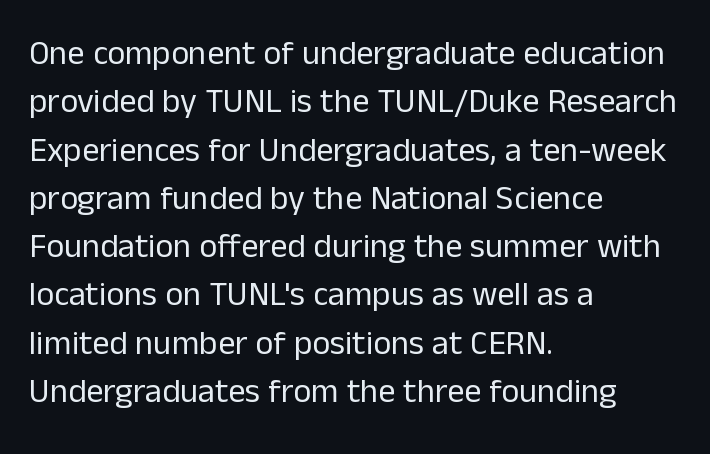
{"serif": "no", "italic": "no", "bold": "no", "weight": "regular", "width": "normal", "stroke_contrast": "low", "x_height": "medium", "monospaced": "no", "underline": "no", "align": "left", "line_spacing": "normal", "line_spacing_ratio": 1.42, "letter_spacing": "normal", "letter_spacing_em": 0.0, "glyph_px": 34}
